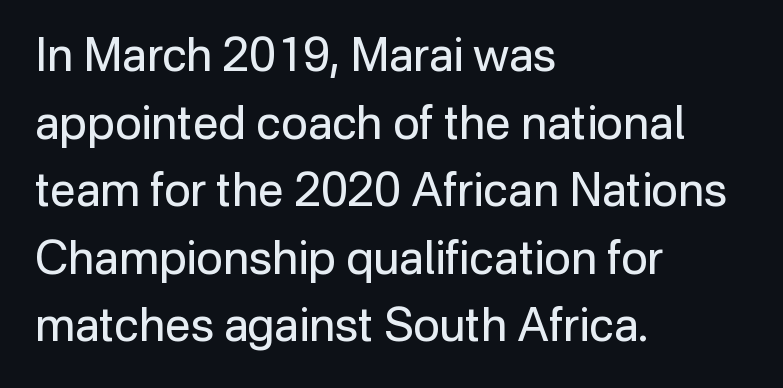
{"serif": "no", "italic": "no", "bold": "no", "weight": "regular", "width": "normal", "stroke_contrast": "low", "x_height": "medium", "monospaced": "no", "underline": "no", "align": "left", "line_spacing": "normal", "line_spacing_ratio": 1.47, "letter_spacing": "normal", "letter_spacing_em": 0.0, "glyph_px": 46}
